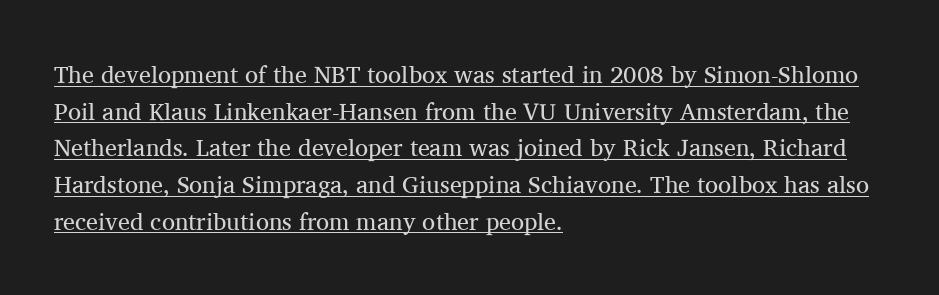
{"italic": "no", "bold": "no", "underline": "yes", "align": "left", "line_spacing": "normal", "line_spacing_ratio": 1.53, "letter_spacing": "normal", "letter_spacing_em": 0.0, "glyph_px": 24}
